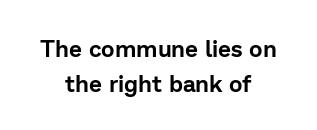
Q: Is the text italic (slanted)? A: No, it is upright.
Q: Is the text underlined? A: No.
Q: How is the paragraph aligned? A: Centered.
Q: Is the spacing between letters normal or unusually wide? A: Normal.
Q: Is the spacing between lines tight, normal or loose? A: Normal.
